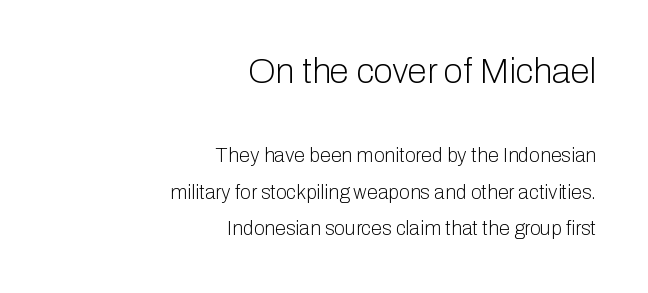
{"serif": "no", "italic": "no", "bold": "no", "weight": "light", "width": "normal", "stroke_contrast": "low", "x_height": "medium", "monospaced": "no", "underline": "no", "align": "right", "line_spacing_ratio": 1.83, "letter_spacing": "normal", "letter_spacing_em": 0.0, "larger_block": "first", "size_ratio": 1.75, "glyph_px": 35}
